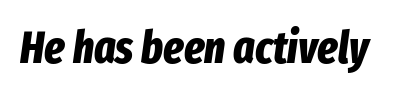
Q: Is the text bold? A: Yes.
Q: Is the text italic (slanted)? A: Yes, it leans right by about 8 degrees.
Q: Is the text underlined? A: No.
Q: Is the spacing between letters normal or unusually wide? A: Normal.
Q: Width (condensed, normal, or wide)? A: Condensed.
Q: Stroke contrast? A: Low.
Q: x-height? A: Medium.
Q: Monospaced? A: No.
